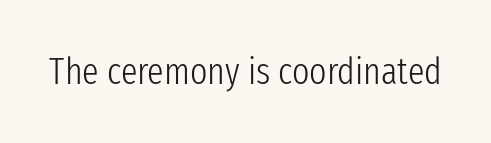
Q: Is the text bold? A: No.
Q: Is the text italic (slanted)? A: No, it is upright.
Q: Is the typeface a serif or a sans-serif typeface? A: Sans-serif.
Q: Is the text underlined? A: No.
Q: Is the spacing between letters normal or unusually wide? A: Normal.
Q: Width (condensed, normal, or wide)? A: Condensed.
Q: Stroke contrast? A: Low.
Q: x-height? A: Medium.
Q: Monospaced? A: No.
